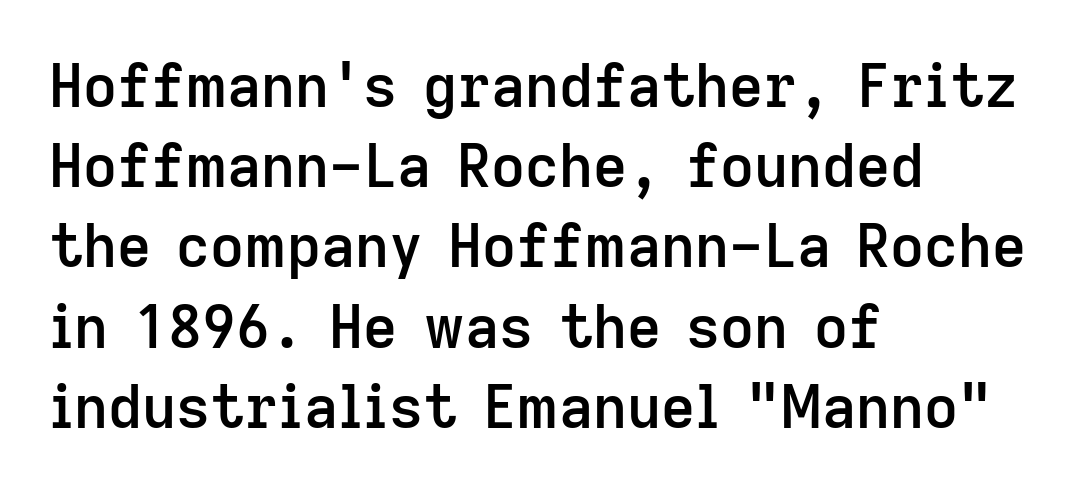
Each letter keeps its own natural width here, so spacing adapts to shape. Layout note: lines flush left. It's the straight-up-and-down kind of type. Only glyphs here, with clear space below each row. Leading matches the norm, producing a regular column. Letter spacing: default.
